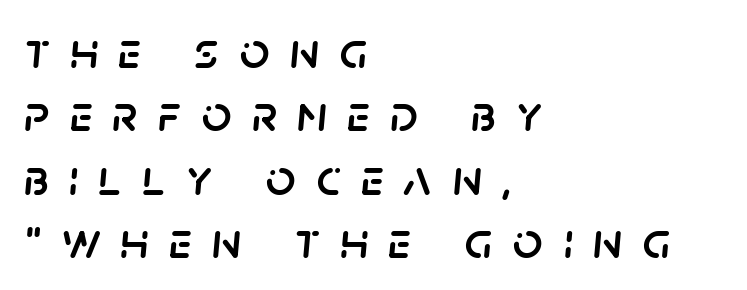
{"italic": "yes", "lean": "right", "slant_degrees": 5, "width": "normal", "stroke_contrast": "low", "x_height": "large", "monospaced": "no", "underline": "no", "align": "left", "line_spacing_ratio": 1.22, "letter_spacing": "wide", "letter_spacing_em": 0.39, "glyph_px": 52}
